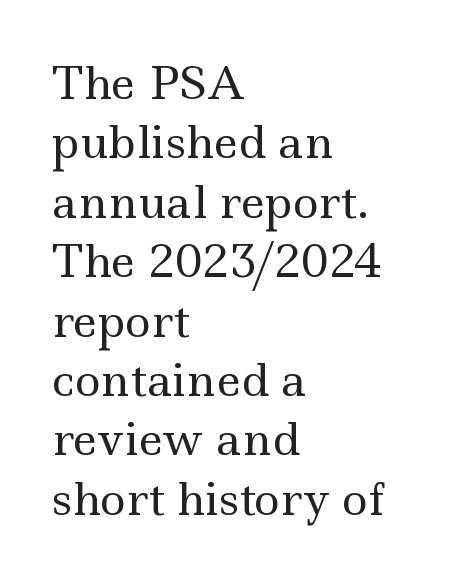
A typesetter would call this proportional, since set widths differ per character. The strokes are not fattened; the text isn't bold. Note: serifs present on the glyphs. These lines were composed using upright roman letters. Honestly, there is no underline to notice here at all. The lines sit at an ordinary, default distance from one another.
